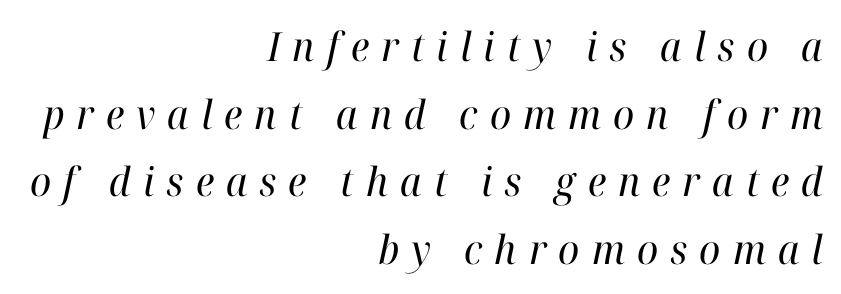
Each letter keeps its own natural width here, so spacing adapts to shape. The whole block is typeset with a tilt. A serif font was chosen for this passage. This sample is right-justified, so line beginnings fall wherever the words allow.
